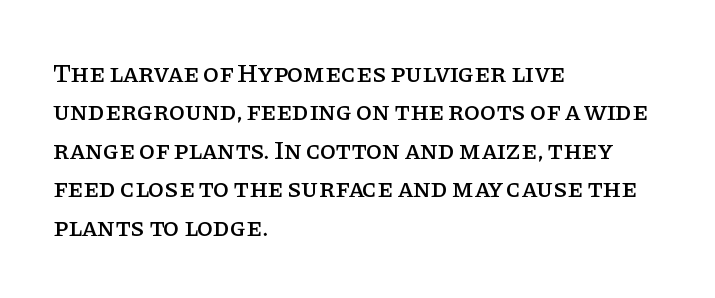
Q: Is the text italic (slanted)? A: No, it is upright.
Q: Is the text underlined? A: No.
Q: How is the paragraph aligned? A: Left-aligned.
Q: Is the spacing between letters normal or unusually wide? A: Normal.
Q: Is the spacing between lines tight, normal or loose? A: Normal.
